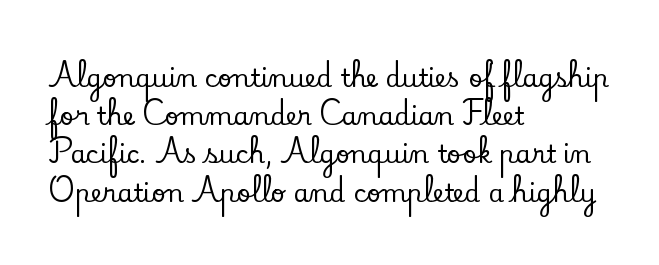
Q: Is the text italic (slanted)? A: No, it is upright.
Q: Is the text underlined? A: No.
Q: How is the paragraph aligned? A: Left-aligned.
Q: Is the spacing between letters normal or unusually wide? A: Normal.
Q: Is the spacing between lines tight, normal or loose? A: Normal.
